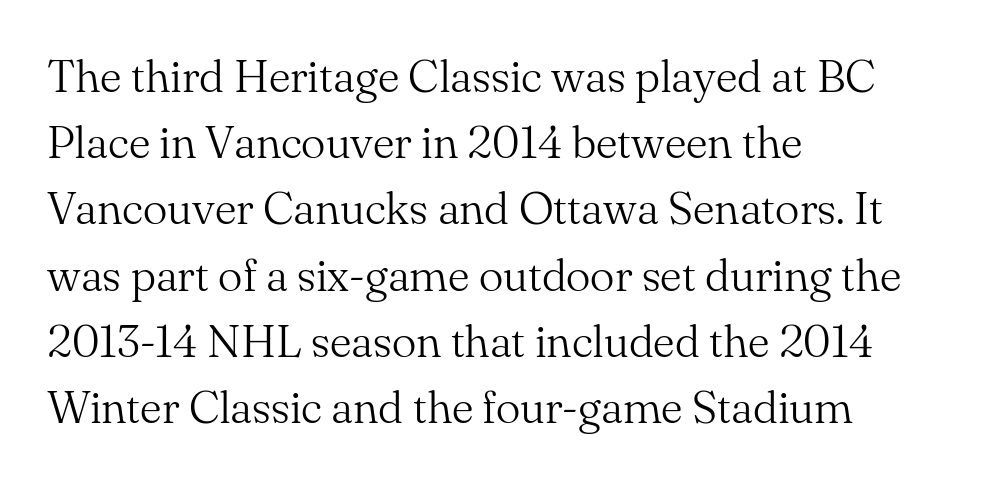
{"serif": "yes", "italic": "no", "bold": "no", "weight": "light", "width": "normal", "stroke_contrast": "medium", "x_height": "small", "monospaced": "no", "underline": "no", "align": "left", "line_spacing": "normal", "line_spacing_ratio": 1.44, "letter_spacing": "normal", "letter_spacing_em": 0.0, "glyph_px": 46}
